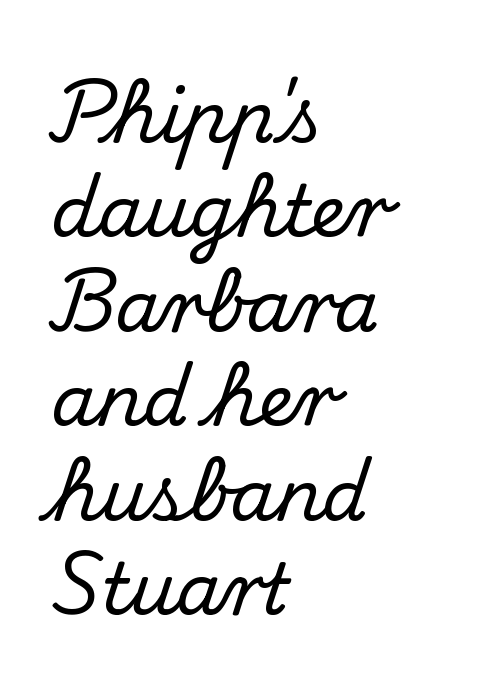
{"serif": "yes", "width": "normal", "stroke_contrast": "medium", "x_height": "small", "monospaced": "no", "underline": "no", "align": "left", "line_spacing": "normal", "line_spacing_ratio": 1.33, "letter_spacing": "normal", "letter_spacing_em": 0.0, "glyph_px": 71}
